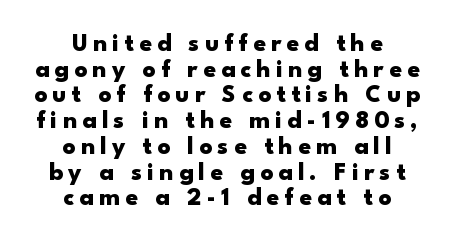
Q: Is the text bold? A: Yes.
Q: Is the text italic (slanted)? A: No, it is upright.
Q: Is the text underlined? A: No.
Q: How is the paragraph aligned? A: Centered.
Q: Is the spacing between letters normal or unusually wide? A: Unusually wide.
Q: Is the spacing between lines tight, normal or loose? A: Tight.
